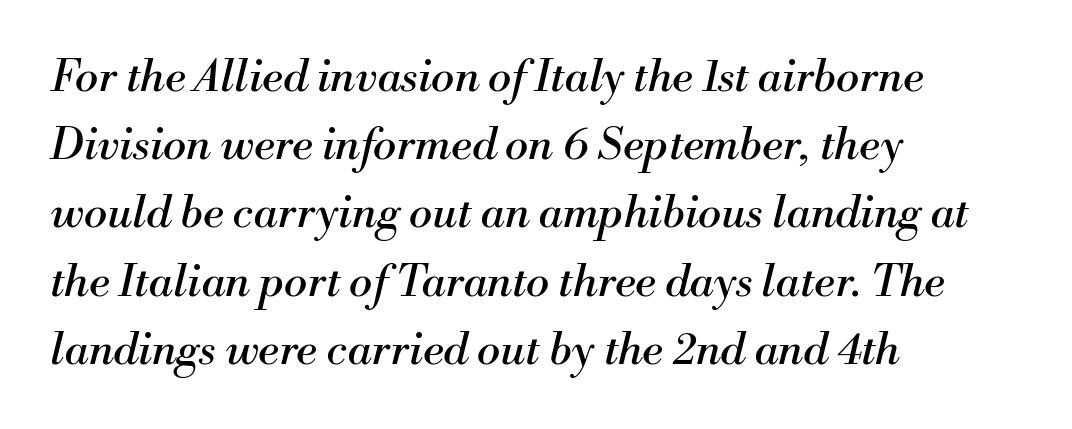
The image shows 44 px regular-weight serif type, italic (leaning right); set left-aligned, normal line spacing (1.55x), normal letter spacing, not underlined; medium stroke contrast and a small x-height.
